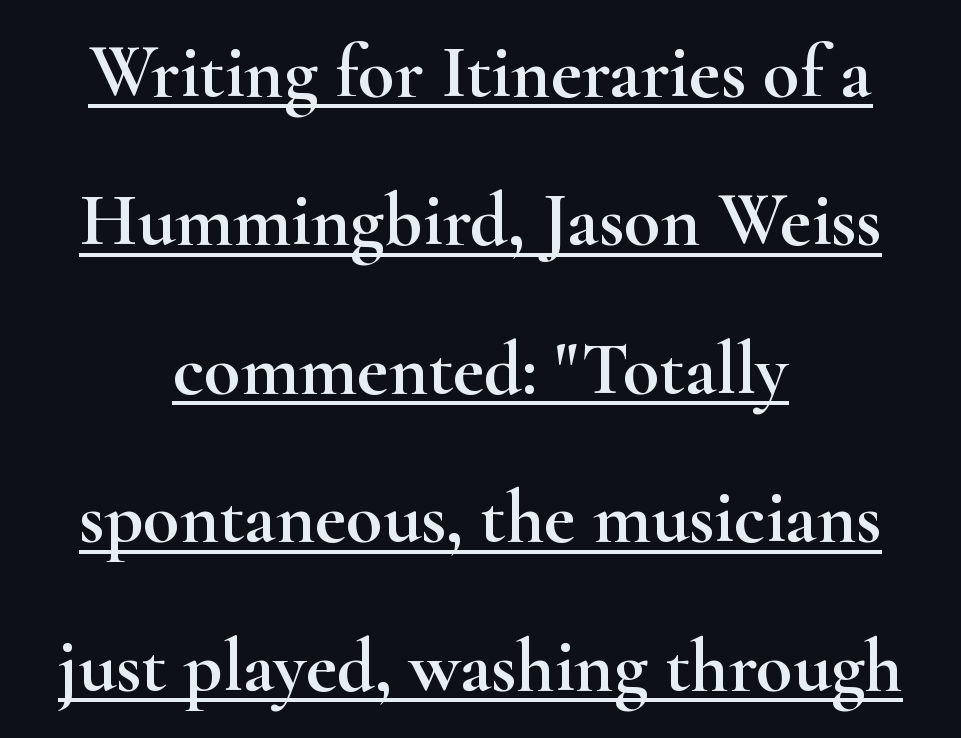
Students, observe the line beneath the letters — that is underlining. In terms of leading, this rendering errs on the spacious side. This sample uses an upright cut, with every glyph sitting square on the baseline. Tracking here is standard; glyphs follow each other at the usual distance. Think of a printed novel: that variable character pitch is what you see here.
